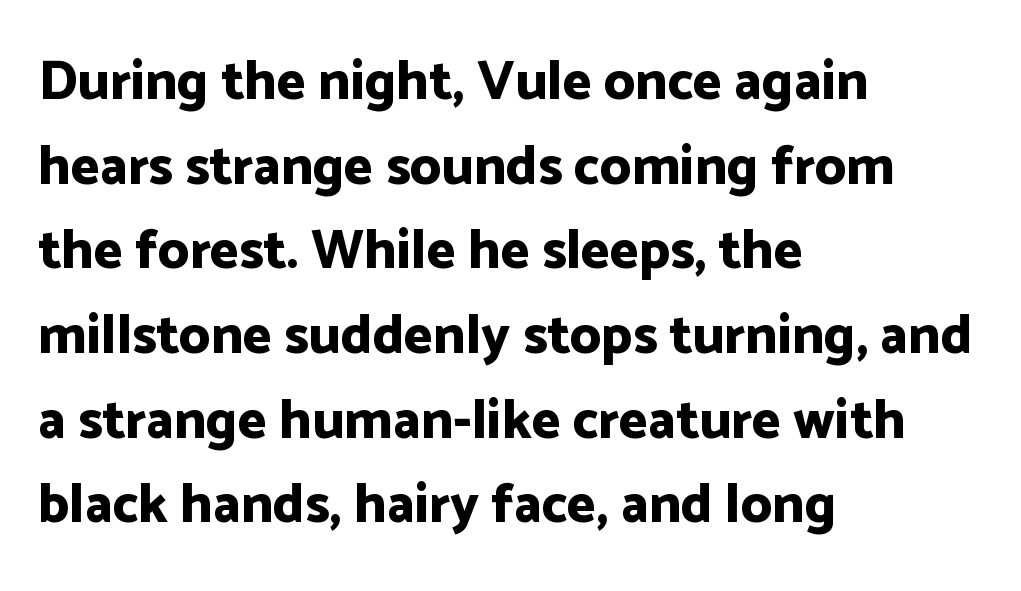
Look at the tracking — it's just the regular setting, nothing added. These lines are set flush left with a ragged right edge. This sample uses an upright cut, with every glyph sitting square on the baseline. The glyphs in this specimen are sans serif. Proportional: the letters do not fall into vertical columns. Underline: absent.
